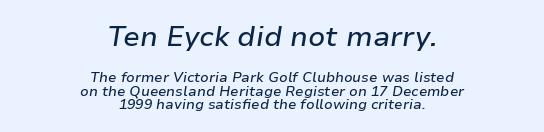
Q: Is the text italic (slanted)? A: Yes, it leans right by about 9 degrees.
Q: Is the text underlined? A: No.
Q: How is the paragraph aligned? A: Centered.
Q: Is the spacing between letters normal or unusually wide? A: Normal.
Q: Is the spacing between lines tight, normal or loose? A: Tight.
Q: Which block of text is set in a larger size, the first (top) or the second (bottom)? A: The first (top) one.
Q: Width (condensed, normal, or wide)? A: Normal.
Q: Stroke contrast? A: Low.
Q: x-height? A: Medium.
Q: Monospaced? A: No.
